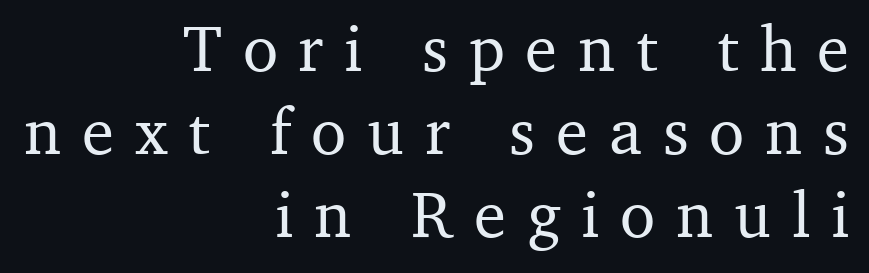
The image shows 65 px serif type, upright; set right-aligned, normal line spacing (1.28x), unusually wide letter spacing (+0.32 em), not underlined; medium stroke contrast and a medium x-height.
